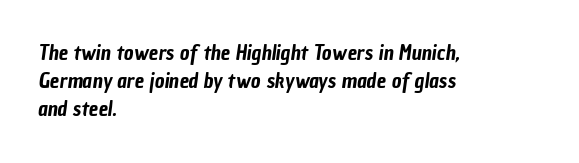
Beneath every word, the page is bare. Each word holds together tightly as a unit, with standard inter-letter gaps. Evenly set lines give the paragraph a standard silhouette. The passage is arranged the way most books set body copy — flush left.
